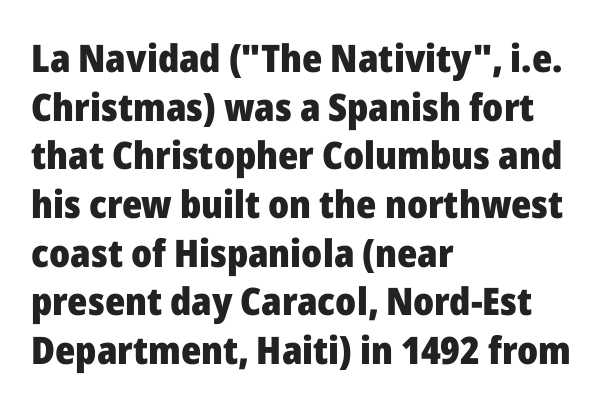
The image shows 38 px heavy sans-serif type, upright; set left-aligned, normal line spacing (1.28x), normal letter spacing, not underlined; low stroke contrast and a medium x-height.
